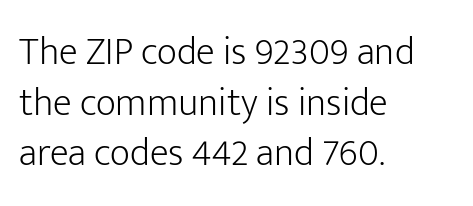
The image shows 39 px light sans-serif type, upright; set left-aligned, normal line spacing (1.3x), normal letter spacing, not underlined; low stroke contrast and a medium x-height.
